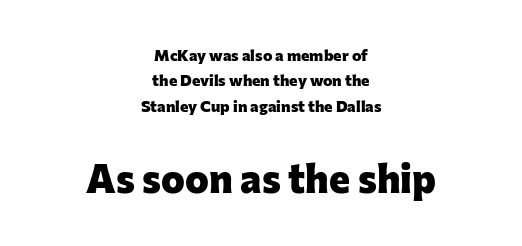
The image shows 40 px heavy sans-serif type, upright; set centered, normal line spacing (1.58x), normal letter spacing, not underlined; the second (bottom) block is 2.5x larger; low stroke contrast and a medium x-height.
